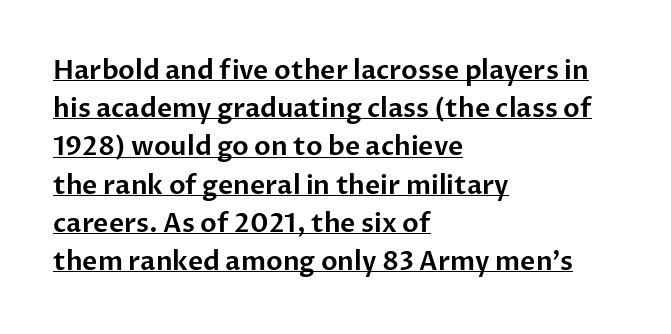
{"italic": "no", "underline": "yes", "align": "left", "line_spacing": "normal", "line_spacing_ratio": 1.47, "letter_spacing": "normal", "letter_spacing_em": 0.0, "glyph_px": 26}
